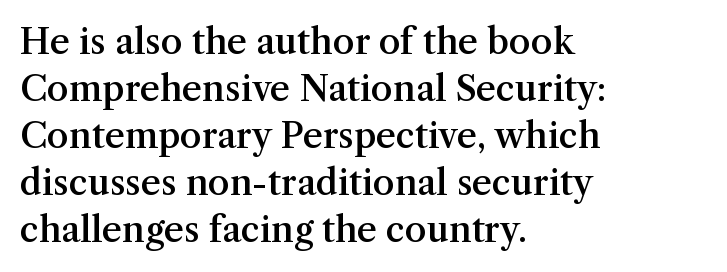
The image shows 35 px semibold serif type, upright; set left-aligned, normal line spacing (1.34x), normal letter spacing, not underlined; medium stroke contrast and a medium x-height.
